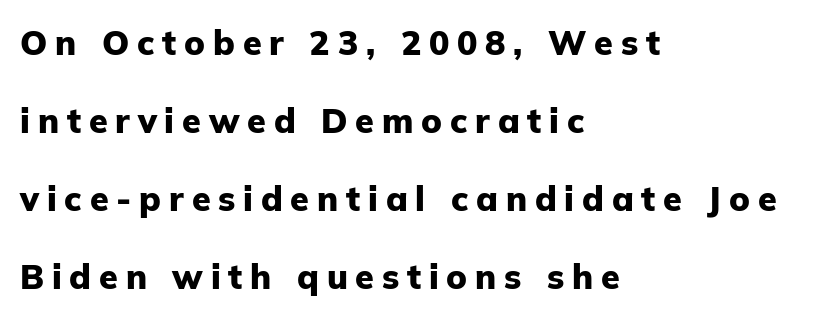
Q: Is the text bold? A: Yes.
Q: Is the text italic (slanted)? A: No, it is upright.
Q: Is the typeface a serif or a sans-serif typeface? A: Sans-serif.
Q: Is the text underlined? A: No.
Q: How is the paragraph aligned? A: Left-aligned.
Q: Is the spacing between letters normal or unusually wide? A: Unusually wide.
Q: Is the spacing between lines tight, normal or loose? A: Loose.
Q: Width (condensed, normal, or wide)? A: Normal.
Q: Stroke contrast? A: Low.
Q: x-height? A: Medium.
Q: Monospaced? A: No.
